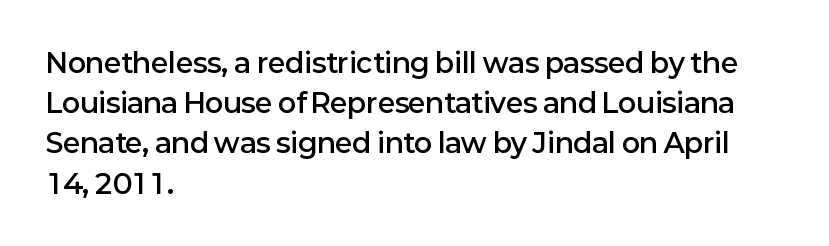
Q: Is the text bold? A: Semi-bold.
Q: Is the text italic (slanted)? A: No, it is upright.
Q: Is the text underlined? A: No.
Q: How is the paragraph aligned? A: Left-aligned.
Q: Is the spacing between letters normal or unusually wide? A: Normal.
Q: Is the spacing between lines tight, normal or loose? A: Normal.
